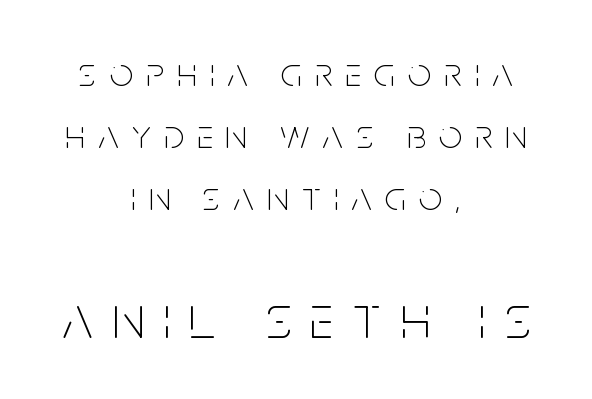
{"serif": "no", "italic": "no", "bold": "no", "weight": "thin", "width": "condensed", "stroke_contrast": "low", "x_height": "large", "monospaced": "no", "underline": "no", "align": "center", "line_spacing": "normal", "line_spacing_ratio": 1.51, "letter_spacing": "wide", "letter_spacing_em": 0.32, "larger_block": "second", "size_ratio": 1.49, "glyph_px": 61}
